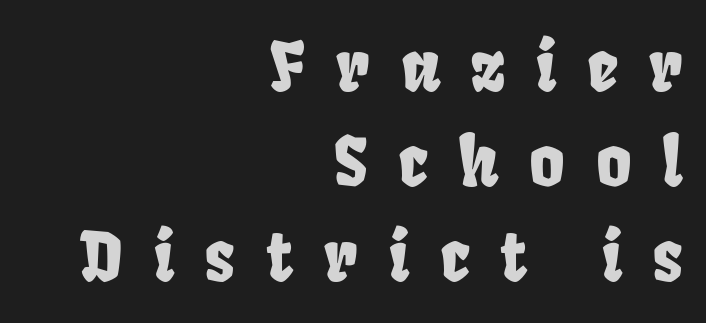
Q: Is the typeface a serif or a sans-serif typeface? A: Sans-serif.
Q: Is the text underlined? A: No.
Q: How is the paragraph aligned? A: Right-aligned.
Q: Is the spacing between letters normal or unusually wide? A: Unusually wide.
Q: Is the spacing between lines tight, normal or loose? A: Normal.
Q: Width (condensed, normal, or wide)? A: Condensed.
Q: Stroke contrast? A: Low.
Q: x-height? A: Large.
Q: Monospaced? A: No.
